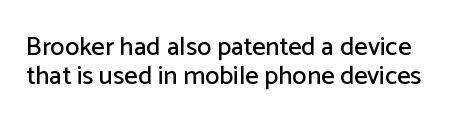
{"italic": "no", "underline": "no", "line_spacing": "tight", "line_spacing_ratio": 1.1, "letter_spacing": "normal", "letter_spacing_em": 0.0, "glyph_px": 26}
